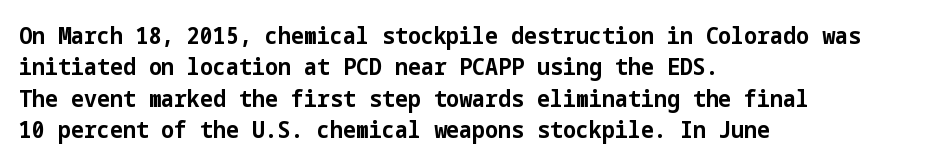
{"italic": "no", "bold": "yes", "underline": "no", "align": "left", "line_spacing": "normal", "line_spacing_ratio": 1.36, "letter_spacing": "normal", "letter_spacing_em": 0.0, "glyph_px": 23}
